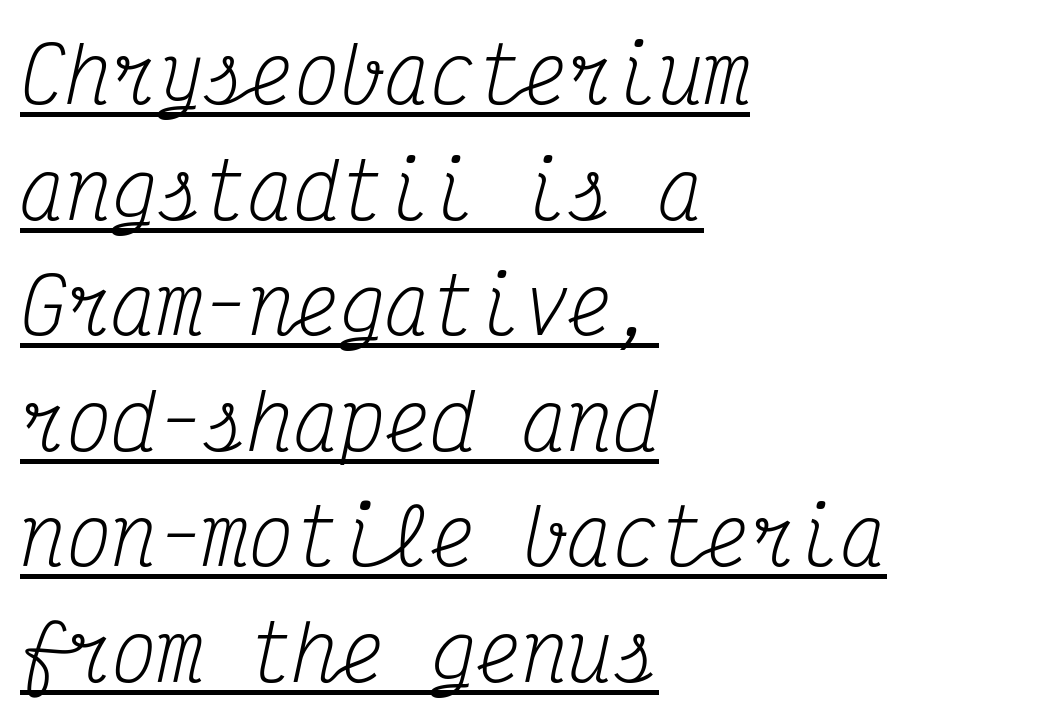
{"serif": "yes", "italic": "yes", "lean": "right", "slant_degrees": 12, "bold": "no", "weight": "regular", "width": "condensed", "stroke_contrast": "medium", "x_height": "medium", "monospaced": "yes", "underline": "yes", "align": "left", "line_spacing": "normal", "line_spacing_ratio": 1.52, "letter_spacing": "normal", "letter_spacing_em": 0.0, "glyph_px": 76}
